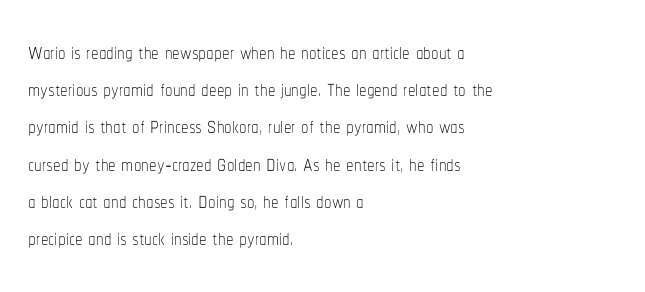
{"italic": "no", "bold": "no", "weight": "thin", "width": "condensed", "stroke_contrast": "low", "x_height": "medium", "monospaced": "no", "underline": "no", "align": "left", "line_spacing_ratio": 1.24, "letter_spacing": "normal", "letter_spacing_em": 0.0, "glyph_px": 30}
